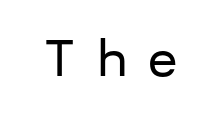
Posture: upright roman. Descender tails drop into unmarked territory. The letters advance in unequal steps, a hallmark of proportional type. The gaps between neighbouring characters are conspicuously large. To sum up the face: it is a sans, with no serifs.
